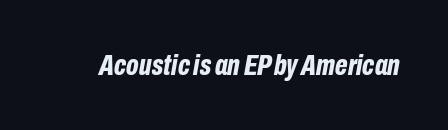
{"italic": "yes", "lean": "right", "slant_degrees": 10, "bold": "yes", "weight": "bold", "width": "condensed", "stroke_contrast": "low", "x_height": "medium", "monospaced": "no", "underline": "no", "letter_spacing": "normal", "letter_spacing_em": 0.0, "glyph_px": 30}
